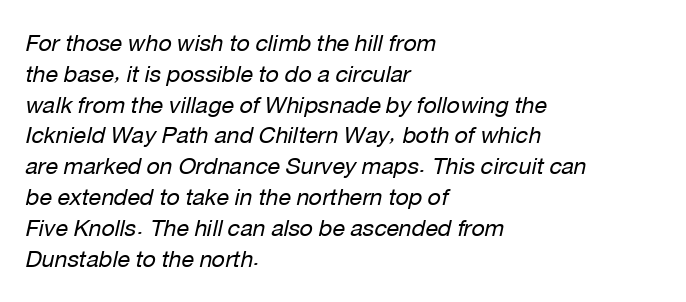
The image shows 23 px text type, italic (leaning right); set left-aligned, normal line spacing (1.34x), normal letter spacing, not underlined.
